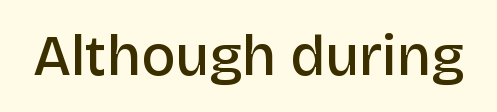
{"serif": "no", "italic": "no", "bold": "semi", "weight": "semibold", "width": "normal", "stroke_contrast": "low", "x_height": "large", "monospaced": "no", "underline": "no", "letter_spacing": "normal", "letter_spacing_em": 0.0, "glyph_px": 57}
